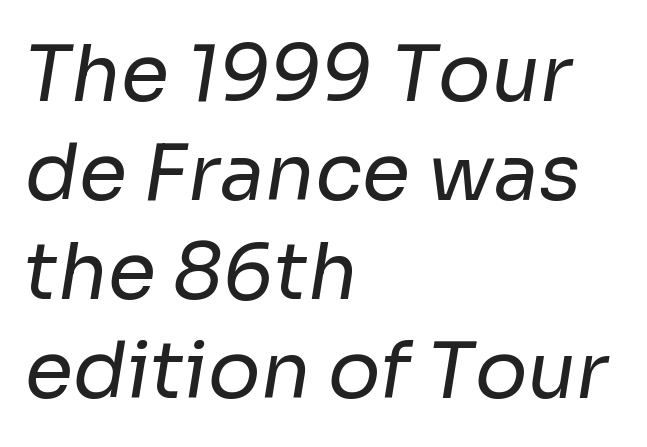
The string is rendered with underlining switched off. Alignment: flush left. Stroke thickness stays within the range of a standard reading face or lighter. If you measured baseline to baseline, you'd find a middling distance. Default kerning and tracking; the words read as compact shapes. Examine the stroke ends and you'll find no serifs.
